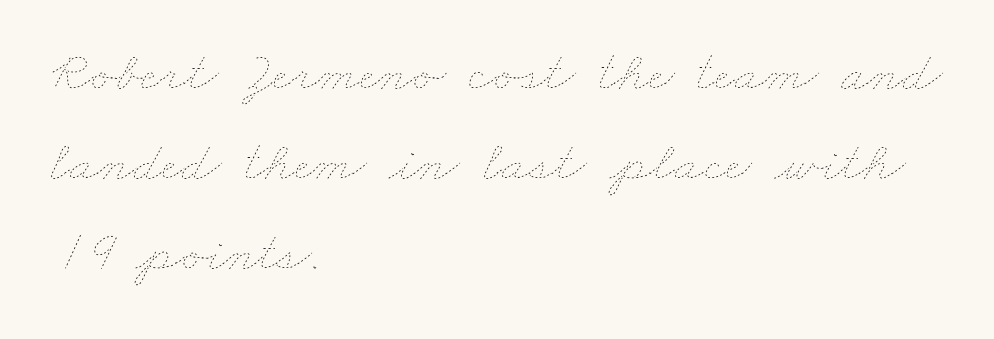
{"bold": "no", "weight": "thin", "width": "wide", "stroke_contrast": "low", "x_height": "small", "monospaced": "no", "underline": "no", "align": "left", "line_spacing": "normal", "line_spacing_ratio": 1.58, "letter_spacing": "normal", "letter_spacing_em": 0.0, "glyph_px": 57}
